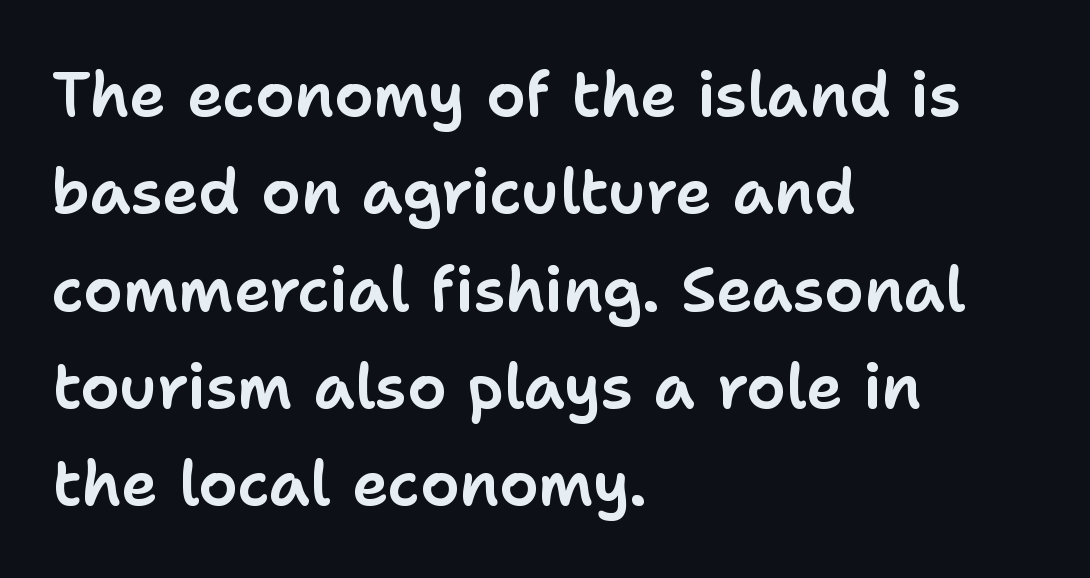
The image shows 62 px sans-serif type, upright; set left-aligned, normal line spacing (1.57x), normal letter spacing, not underlined; low stroke contrast and a medium x-height.
